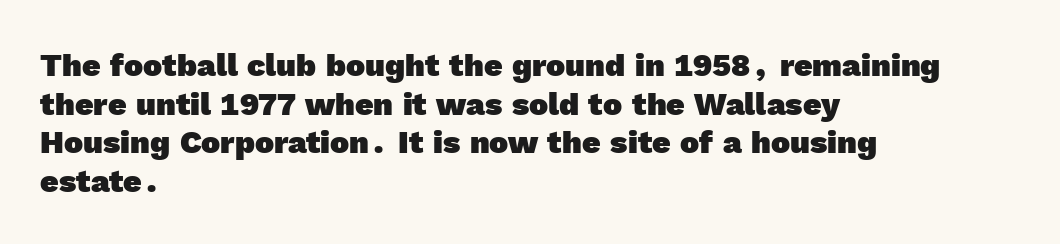
The ragged edge is on the right, which tells us the setting is flush left. The letters advance in unequal steps, a hallmark of proportional type. The font family rendered here belongs to the sans-serif group. Words float on clear page, feet unadorned.
